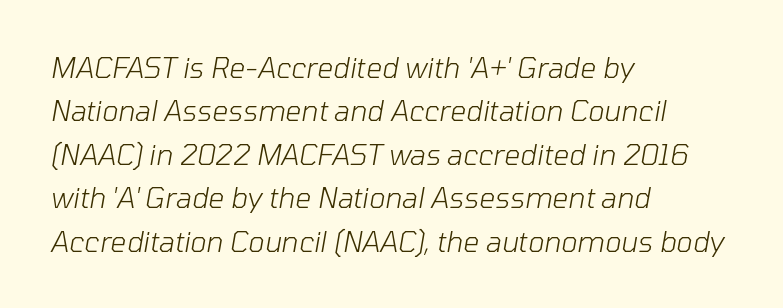
Vertically, the passage feels balanced, rows spaced as you'd expect. A typesetter would call this proportional, since set widths differ per character. Words float on clear page, feet unadorned. A typesetter would mark this as italic. These glyphs show unthickened strokes, regular width or finer.
